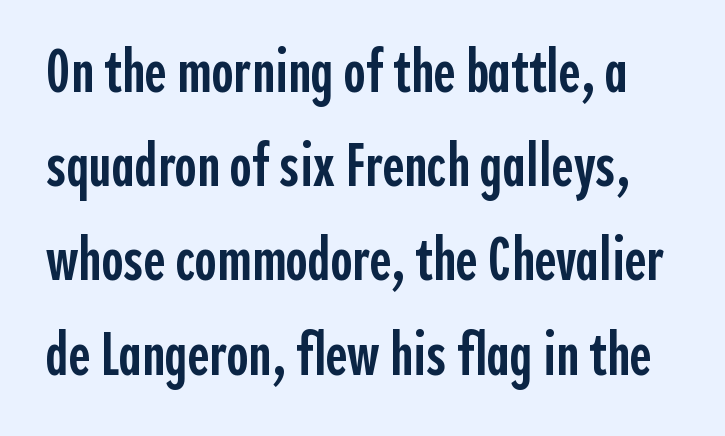
Spacing verdict: proportional, widths tailored to each character. The glyphs are unaccompanied by any horizontal stroke below them. Baseline-to-baseline distance is the conventional proportion of letter height. Tracking value appears to be zero — textbook default spacing. The face used here is a semibold: visibly heavier than regular, lighter than bold.
